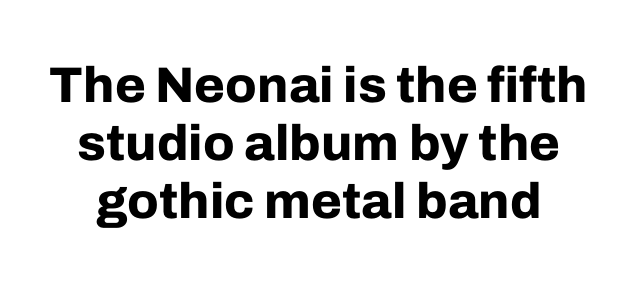
{"serif": "no", "italic": "no", "bold": "yes", "weight": "bold", "width": "normal", "stroke_contrast": "low", "x_height": "medium", "monospaced": "no", "underline": "no", "line_spacing_ratio": 1.16, "letter_spacing": "normal", "letter_spacing_em": 0.0, "glyph_px": 50}
